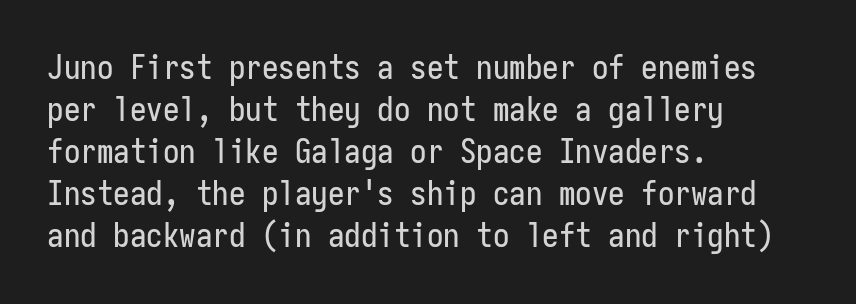
The image shows 33 px condensed sans-serif type, upright, monospaced; set left-aligned, normal line spacing (1.27x), normal letter spacing, not underlined; low stroke contrast and a medium x-height.
